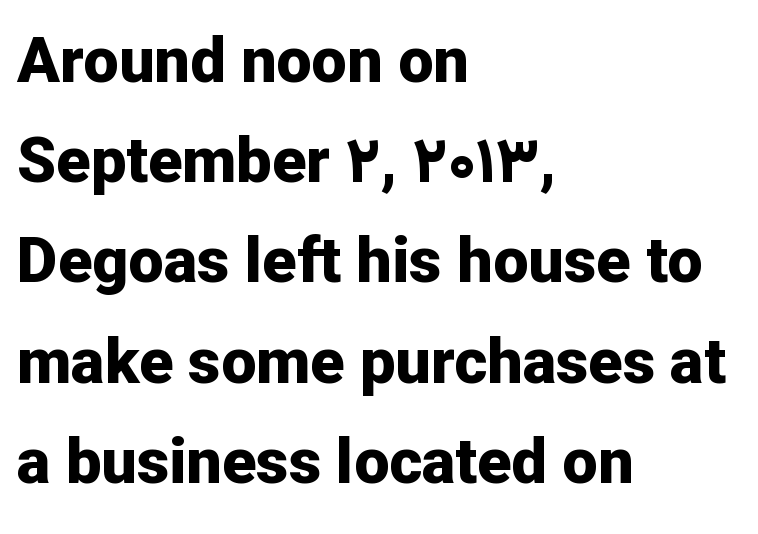
Q: Is the text bold? A: Yes.
Q: Is the text italic (slanted)? A: No, it is upright.
Q: Is the typeface a serif or a sans-serif typeface? A: Sans-serif.
Q: Is the text underlined? A: No.
Q: How is the paragraph aligned? A: Left-aligned.
Q: Is the spacing between letters normal or unusually wide? A: Normal.
Q: Is the spacing between lines tight, normal or loose? A: Normal.
Q: Width (condensed, normal, or wide)? A: Normal.
Q: Stroke contrast? A: Low.
Q: x-height? A: Medium.
Q: Monospaced? A: No.
